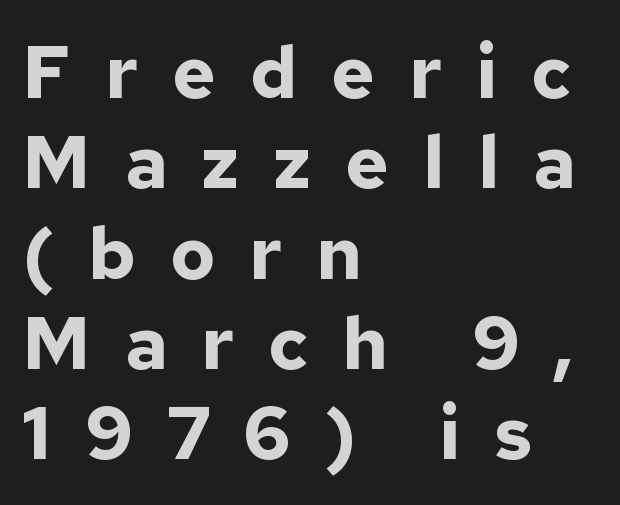
Q: Is the text bold? A: Yes.
Q: Is the text italic (slanted)? A: No, it is upright.
Q: Is the typeface a serif or a sans-serif typeface? A: Sans-serif.
Q: Is the text underlined? A: No.
Q: How is the paragraph aligned? A: Left-aligned.
Q: Is the spacing between letters normal or unusually wide? A: Unusually wide.
Q: Width (condensed, normal, or wide)? A: Normal.
Q: Stroke contrast? A: Low.
Q: x-height? A: Medium.
Q: Monospaced? A: No.
